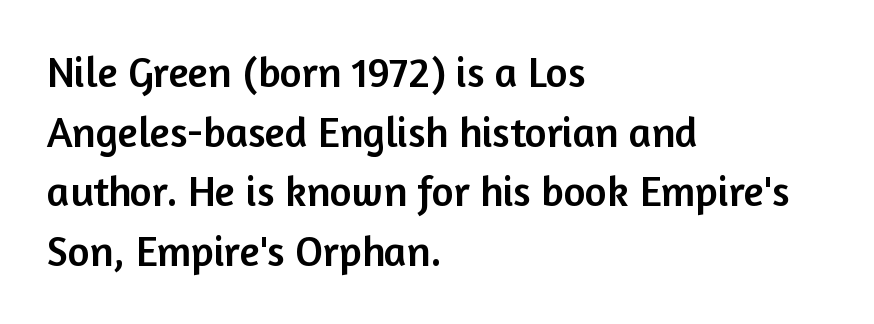
Stroke terminals: plain, sans-serif. Which margin do the lines hug? The left one — the right edge is uneven. Beneath every word, the page is bare. The passage shown is typed in a proportional face where columns would drift. Honestly, the letter spacing is just normal — you wouldn't notice it.
